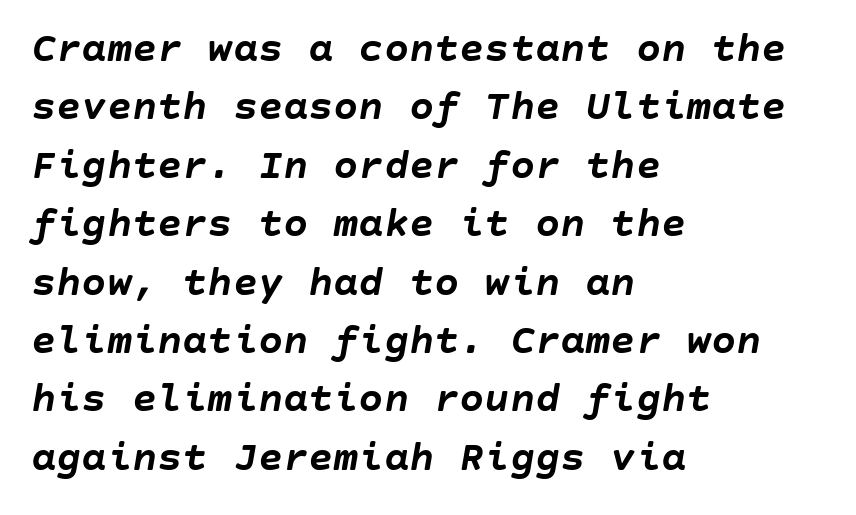
Each row of text sits above clean, open space. In CSS terms this would be text-align: left. The glyphs have the mass of a bold cut. Glyph-to-glyph distance matches everyday printed text. Baseline-to-baseline distance is the conventional proportion of letter height.
